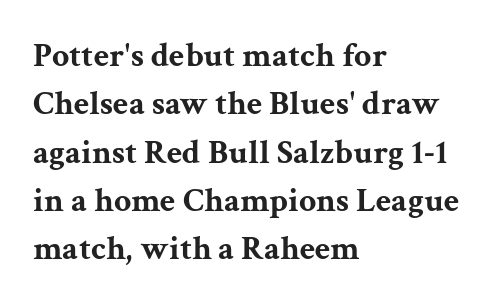
How heavy is the stroke? Heavy — this is a bold. Left-aligned paragraph, ragged on the right. The rendering uses natural spacing where letterforms have individual widths. Baseline-to-baseline distance is the conventional proportion of letter height. The string is rendered with underlining switched off.
